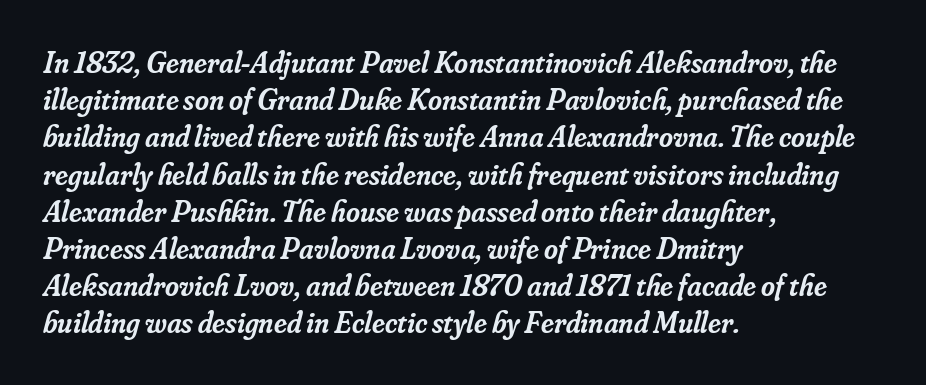
Q: Is the text bold? A: Semi-bold.
Q: Is the text italic (slanted)? A: Yes, it leans right by about 16 degrees.
Q: Is the typeface a serif or a sans-serif typeface? A: Serif.
Q: Is the text underlined? A: No.
Q: How is the paragraph aligned? A: Left-aligned.
Q: Is the spacing between letters normal or unusually wide? A: Normal.
Q: Width (condensed, normal, or wide)? A: Normal.
Q: Stroke contrast? A: Low.
Q: x-height? A: Small.
Q: Monospaced? A: No.
